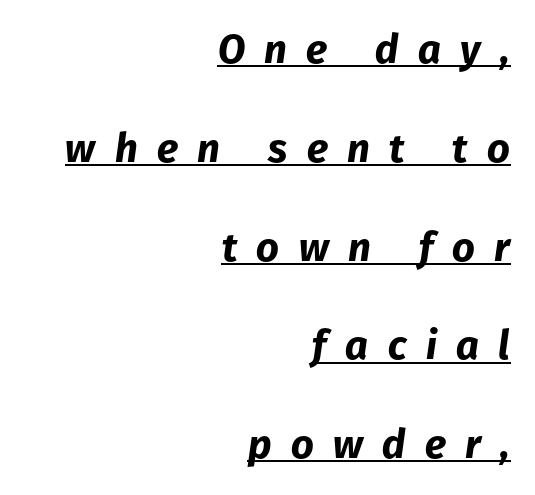
Notice how the passage keeps a crisp vertical edge on the right only. These lines were composed using italics. Caption: bold face, heavy strokes. Tracking value appears strongly positive — letters spread wide. Airy leading.
